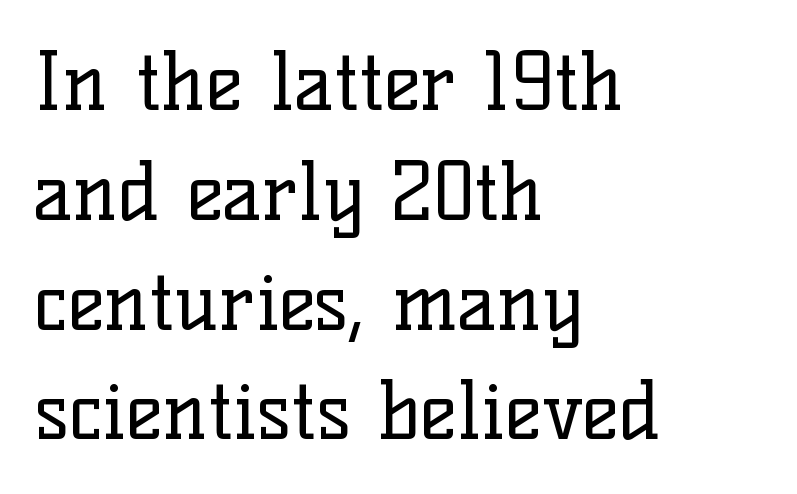
The face used here is seriffed, in the tradition of book romans. Compared with typical body copy, the letter spacing here is the same. Each letter keeps its own natural width here, so spacing adapts to shape. Posture: straight, roman, zero tilt. Bare-footed words on every line. The setting favours the left margin, as ordinary paragraphs usually do.
